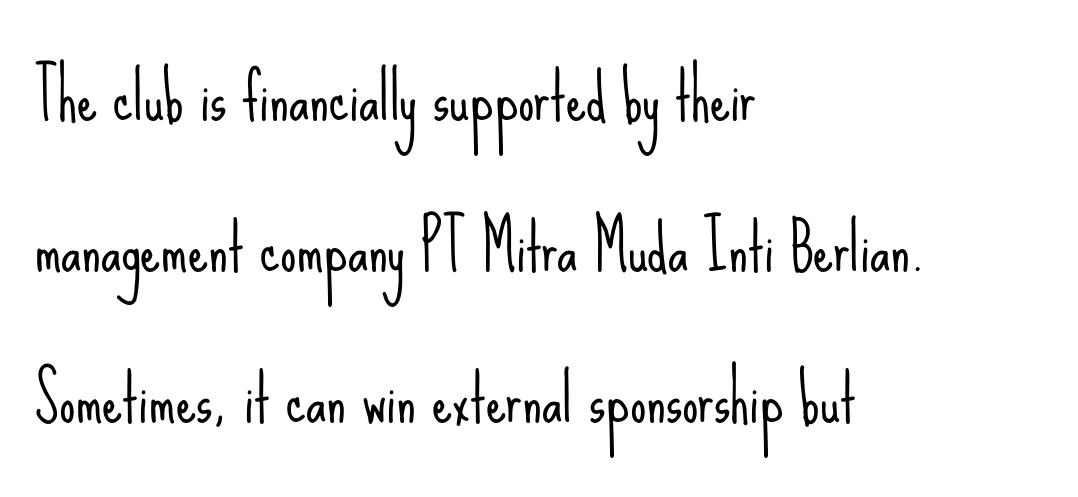
{"serif": "no", "italic": "no", "bold": "no", "weight": "light", "width": "condensed", "stroke_contrast": "low", "x_height": "small", "monospaced": "no", "underline": "no", "align": "left", "line_spacing": "loose", "line_spacing_ratio": 2.36, "letter_spacing": "normal", "letter_spacing_em": 0.0, "glyph_px": 64}
